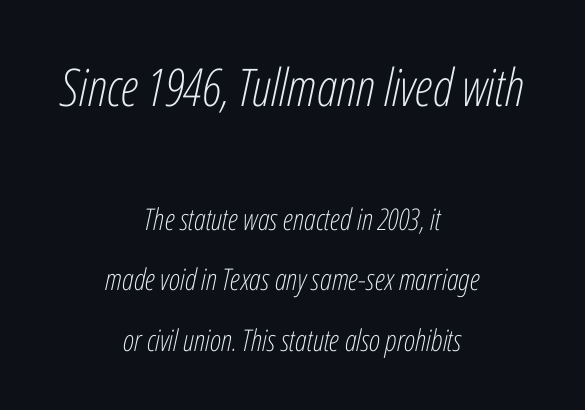
This sample has the flowing, uneven cadence of proportional lettering. Lines of text with bare space underneath. There is no visible air inserted between adjacent glyphs. Caption: face not bold, strokes unweighted. The initial chunk of copy outweighs the following chunk in type size. Students, observe: this is what heavily led, spacious text looks like.
